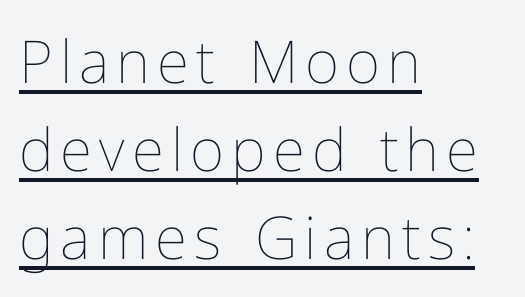
{"italic": "no", "bold": "no", "weight": "thin", "width": "normal", "stroke_contrast": "low", "x_height": "medium", "monospaced": "no", "underline": "yes", "align": "left", "line_spacing": "normal", "line_spacing_ratio": 1.49, "glyph_px": 59}
